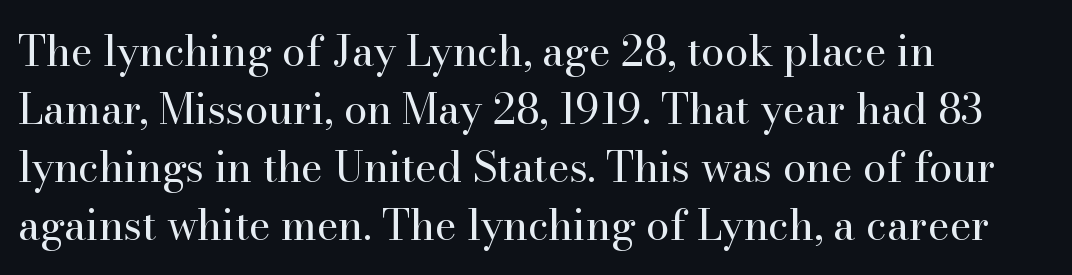
{"serif": "yes", "italic": "no", "bold": "no", "weight": "regular", "width": "normal", "stroke_contrast": "high", "x_height": "small", "monospaced": "no", "underline": "no", "align": "left", "line_spacing": "normal", "line_spacing_ratio": 1.38, "letter_spacing": "normal", "letter_spacing_em": 0.0, "glyph_px": 42}
